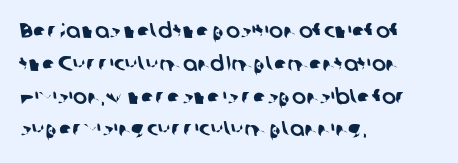
Q: Is the text underlined? A: No.
Q: How is the paragraph aligned? A: Left-aligned.
Q: Is the spacing between letters normal or unusually wide? A: Normal.
Q: Is the spacing between lines tight, normal or loose? A: Normal.
